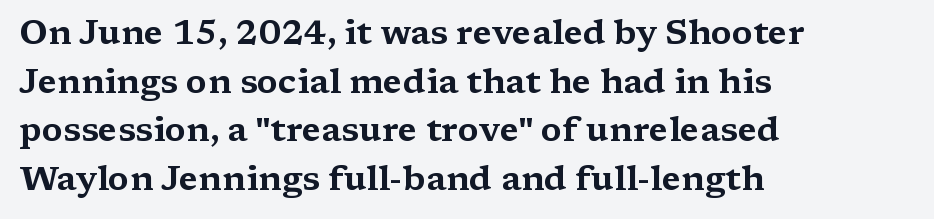
The image shows 34 px wide serif type, upright; set left-aligned, normal line spacing (1.43x), normal letter spacing, not underlined; medium stroke contrast and a medium x-height.
